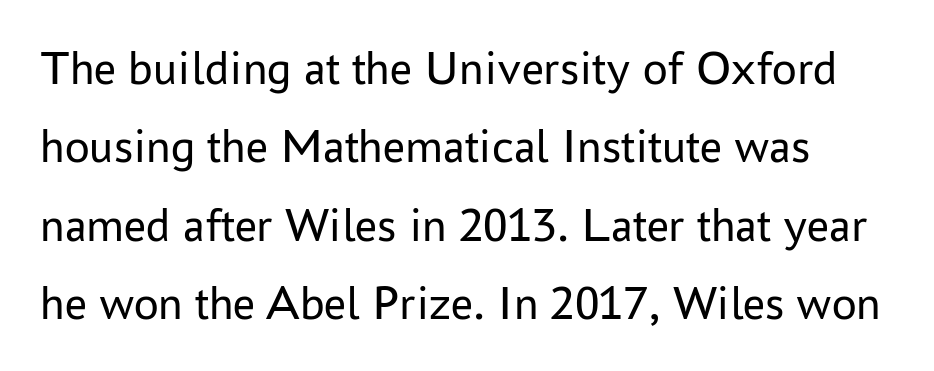
The image shows 49 px regular-weight sans-serif type, upright; set normal line spacing (1.6x), normal letter spacing, not underlined; low stroke contrast and a medium x-height.
